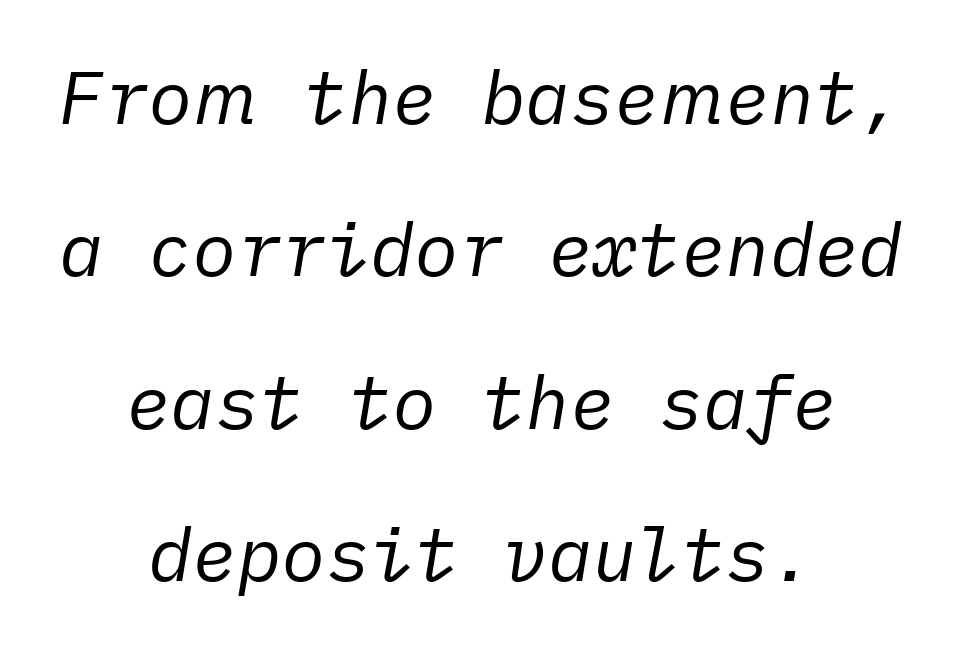
Bold? No — there's no thickening of the strokes. Quick note: underline off. Horizontally, the lines are justified to the midpoint only. Nothing unusual about the tracking: characters are spaced as the font intends. The lettering tilts uniformly, giving the passage an italic look.
